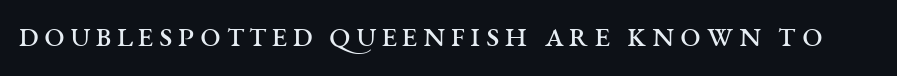
Vertical stems look standard width or narrower in stroke. Has an underline been added? It has not. The typeface chosen for these lines features serifs. Spacing verdict: proportional, widths tailored to each character. The specimen reads as upright at a glance.
